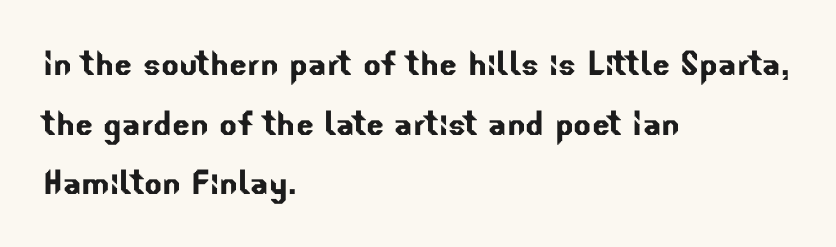
Q: Is the typeface a serif or a sans-serif typeface? A: Sans-serif.
Q: Is the text underlined? A: No.
Q: How is the paragraph aligned? A: Left-aligned.
Q: Is the spacing between letters normal or unusually wide? A: Normal.
Q: Is the spacing between lines tight, normal or loose? A: Normal.
Q: Width (condensed, normal, or wide)? A: Normal.
Q: Stroke contrast? A: Low.
Q: x-height? A: Small.
Q: Monospaced? A: No.
